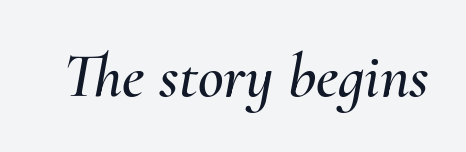
The image shows 63 px text type, italic (leaning right); set normal letter spacing, not underlined; medium stroke contrast and a small x-height.
